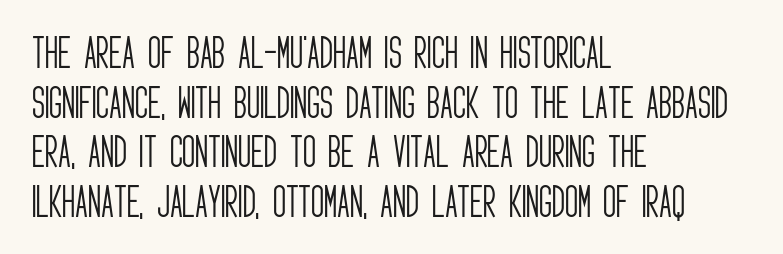
The image shows 36 px light, condensed sans-serif type, upright; set left-aligned, normal line spacing (1.38x), normal letter spacing, not underlined; low stroke contrast and a large x-height.
